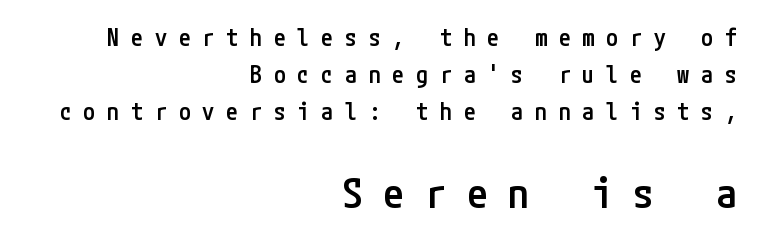
Q: Is the text bold? A: Semi-bold.
Q: Is the text italic (slanted)? A: No, it is upright.
Q: Is the typeface a serif or a sans-serif typeface? A: Sans-serif.
Q: Is the text underlined? A: No.
Q: How is the paragraph aligned? A: Right-aligned.
Q: Is the spacing between letters normal or unusually wide? A: Unusually wide.
Q: Is the spacing between lines tight, normal or loose? A: Normal.
Q: Which block of text is set in a larger size, the first (top) or the second (bottom)? A: The second (bottom) one.
Q: Width (condensed, normal, or wide)? A: Condensed.
Q: Stroke contrast? A: Low.
Q: x-height? A: Medium.
